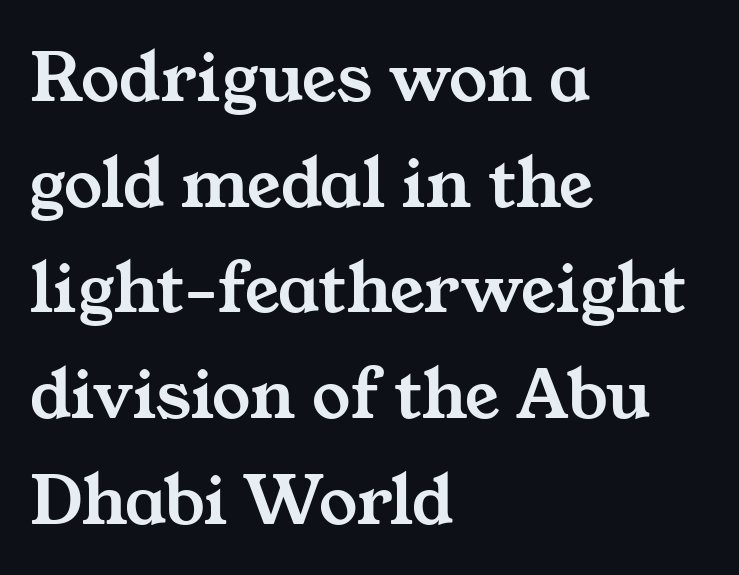
The image shows 76 px wide serif type; set left-aligned, normal line spacing (1.39x), normal letter spacing, not underlined; medium stroke contrast and a medium x-height.
